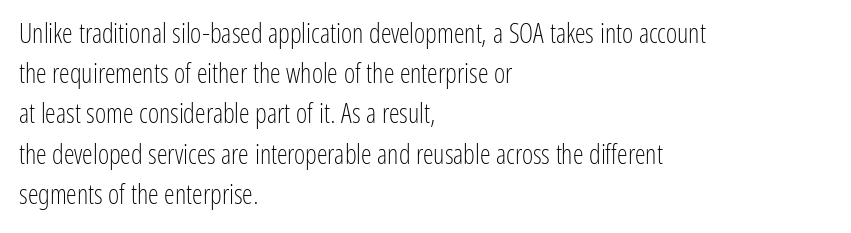
The image shows 27 px text type, upright; set left-aligned, normal line spacing (1.49x), normal letter spacing, not underlined.
